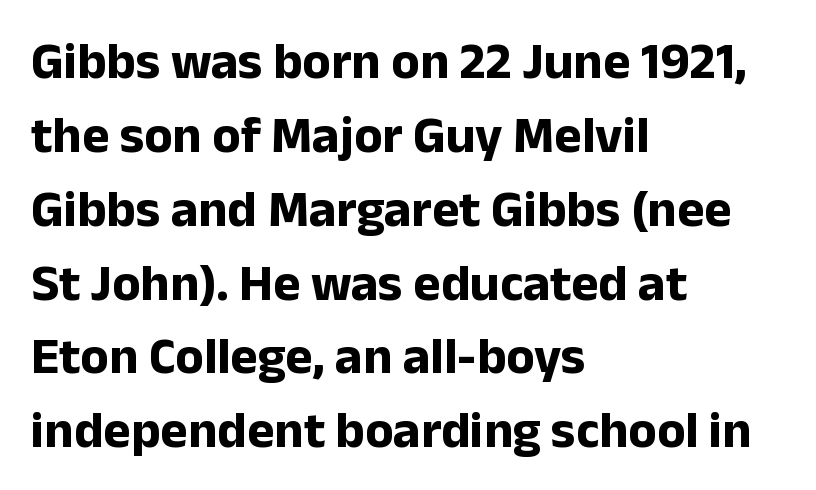
The image shows 52 px bold sans-serif type, upright; set left-aligned, normal line spacing (1.42x), normal letter spacing, not underlined; low stroke contrast and a medium x-height.
